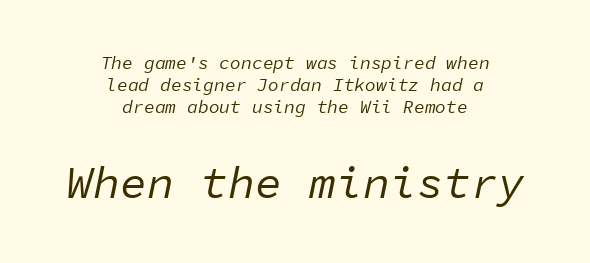
The image shows 45 px regular-weight type, italic (leaning right), monospaced; set centered, line spacing 1.23x, normal letter spacing, not underlined; the second (bottom) block is 2.5x larger; low stroke contrast and a medium x-height.
